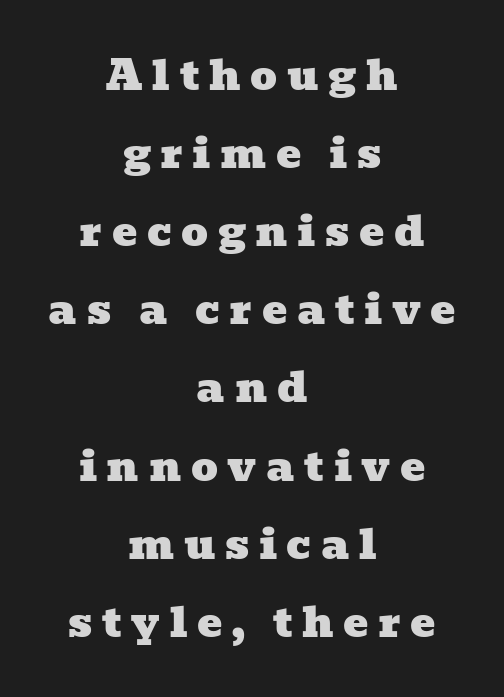
The image shows 42 px wide serif type; set centered, line spacing 1.86x, unusually wide letter spacing (+0.23 em), not underlined; low stroke contrast and a medium x-height.
